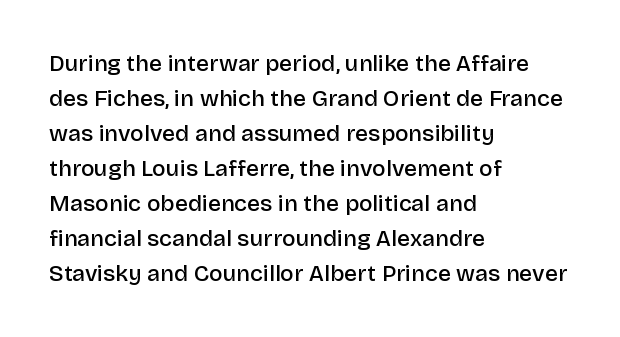
Q: Is the text bold? A: Semi-bold.
Q: Is the text italic (slanted)? A: No, it is upright.
Q: Is the text underlined? A: No.
Q: How is the paragraph aligned? A: Left-aligned.
Q: Is the spacing between letters normal or unusually wide? A: Normal.
Q: Is the spacing between lines tight, normal or loose? A: Normal.
